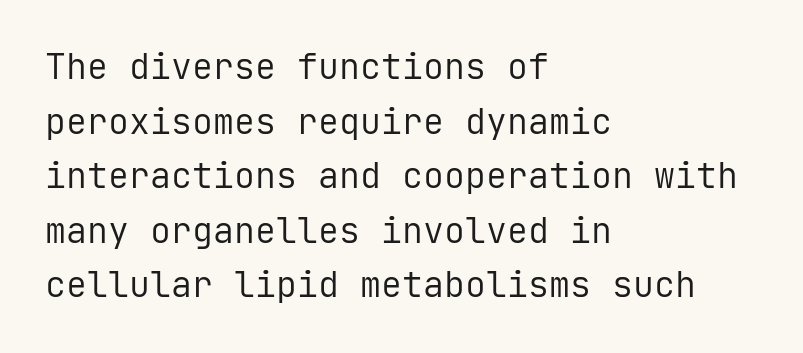
Line beginnings align vertically; line endings do not. Serifs: no, the terminals of the letterforms are clean. The face used here is monospaced, like something from a code editor. Nobody drew a line under any word here.
